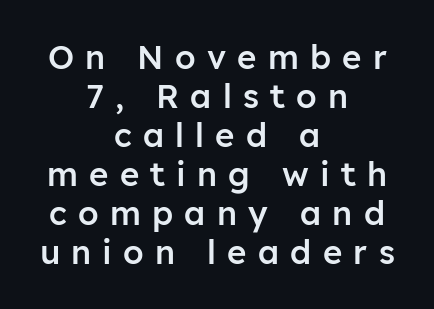
{"serif": "no", "italic": "no", "bold": "semi", "weight": "semibold", "width": "normal", "stroke_contrast": "low", "x_height": "medium", "monospaced": "no", "underline": "no", "align": "center", "line_spacing_ratio": 1.18, "letter_spacing": "wide", "letter_spacing_em": 0.34, "glyph_px": 33}
